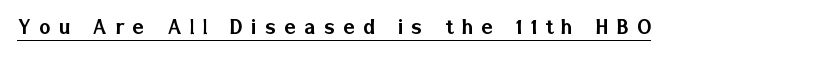
Q: Is the text italic (slanted)? A: No, it is upright.
Q: Is the text underlined? A: Yes.
Q: Is the spacing between letters normal or unusually wide? A: Unusually wide.
